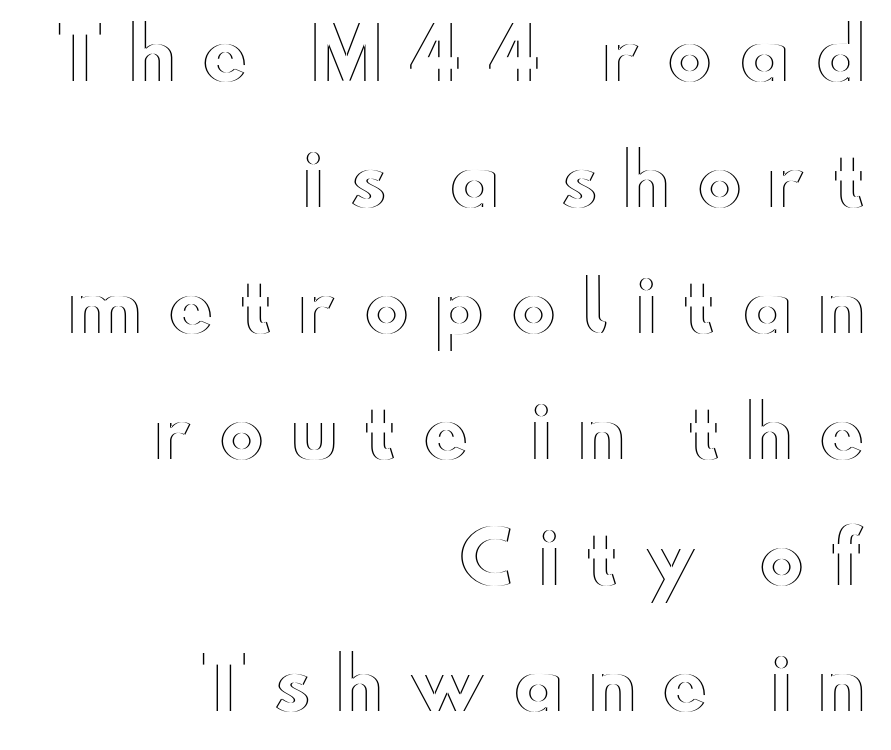
The image shows 70 px wide type, upright; set right-aligned, line spacing 1.8x, unusually wide letter spacing (+0.35 em), not underlined; a small x-height.
